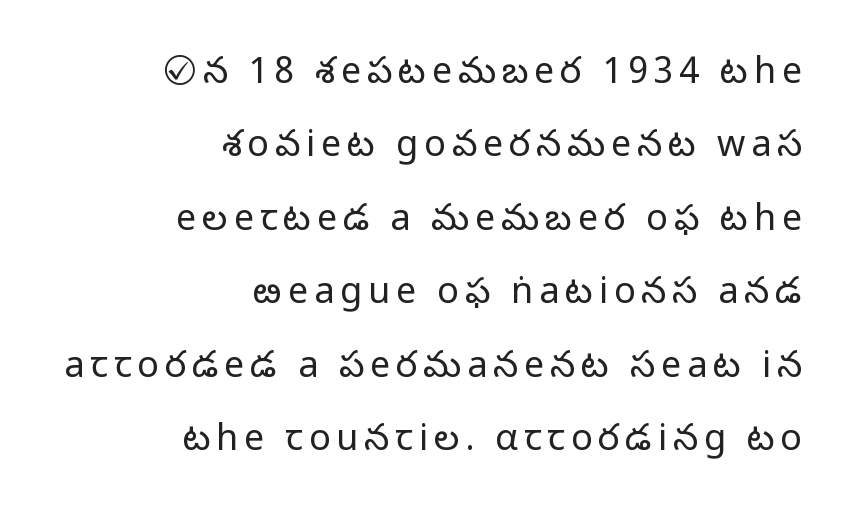
A quiet, ordinary-to-light weight characterises the typeface. Underlining? Definitely not there. Summary of vertical rhythm: relaxed, with wide interline spacing. Posture: upright roman. A student would call this right alignment; a typographer would say flush right, rag left.
